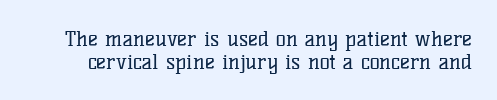
The image shows 21 px text type, upright; set tight line spacing (1.09x), normal letter spacing, not underlined.
